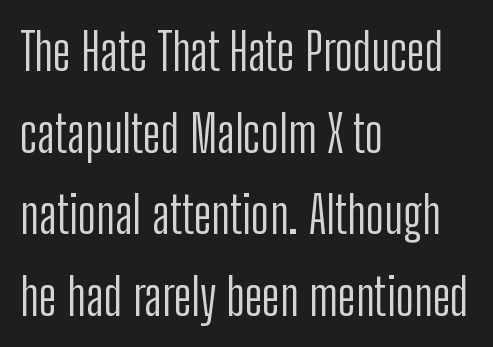
The tracking reads as untouched default to a designer's eye. The letters advance in unequal steps, a hallmark of proportional type. All the whitespace from short lines collects on the right. The lettering stays uniformly vertical, giving the passage a roman look.
